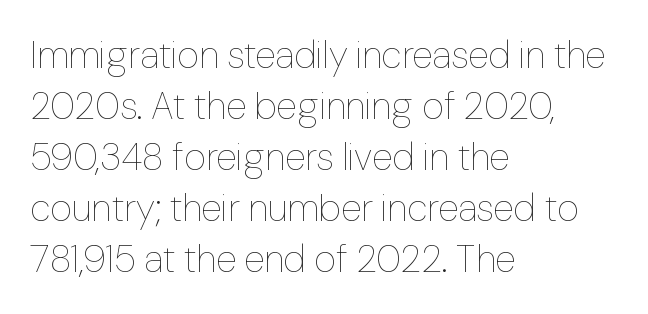
Q: Is the text bold? A: No.
Q: Is the text italic (slanted)? A: No, it is upright.
Q: Is the text underlined? A: No.
Q: How is the paragraph aligned? A: Left-aligned.
Q: Is the spacing between letters normal or unusually wide? A: Normal.
Q: Is the spacing between lines tight, normal or loose? A: Normal.
Q: Width (condensed, normal, or wide)? A: Normal.
Q: Stroke contrast? A: Low.
Q: x-height? A: Medium.
Q: Monospaced? A: No.
